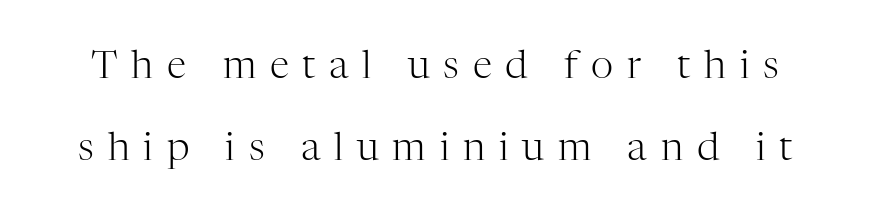
Q: Is the text bold? A: No.
Q: Is the text italic (slanted)? A: No, it is upright.
Q: Is the typeface a serif or a sans-serif typeface? A: Serif.
Q: Is the text underlined? A: No.
Q: Is the spacing between letters normal or unusually wide? A: Unusually wide.
Q: Is the spacing between lines tight, normal or loose? A: Loose.
Q: Width (condensed, normal, or wide)? A: Normal.
Q: Stroke contrast? A: High.
Q: x-height? A: Medium.
Q: Monospaced? A: No.
